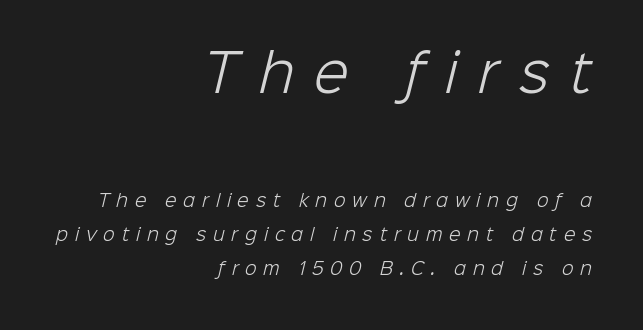
How are the letters spaced? Widely, with obvious added tracking. The letterforms sit at book weight or below. The typesetter chose a ragged-left arrangement here. Glance below the letters and you will spot only blank space. The more generous point size was reserved for the upper chunk.
